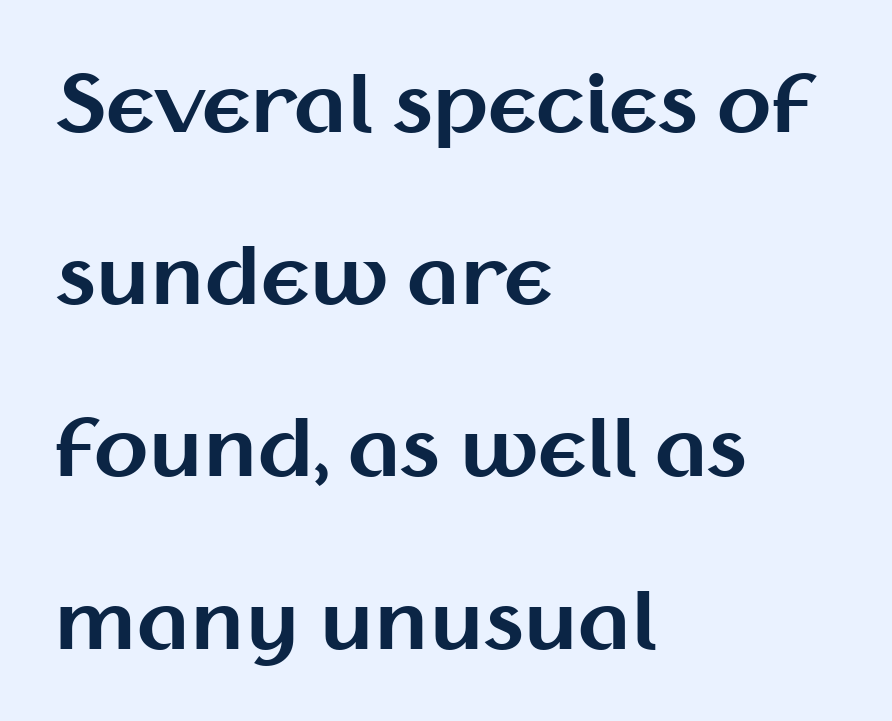
The image shows 79 px bold sans-serif type, upright; set left-aligned, loose line spacing (2.18x), normal letter spacing, not underlined; medium stroke contrast and a medium x-height.
